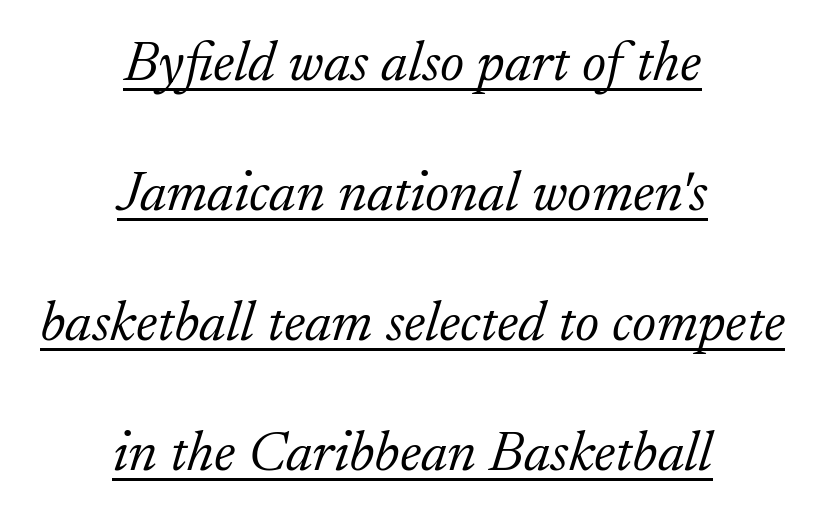
Q: Is the text bold? A: No.
Q: Is the text italic (slanted)? A: Yes, it leans right by about 17 degrees.
Q: Is the typeface a serif or a sans-serif typeface? A: Serif.
Q: Is the text underlined? A: Yes.
Q: How is the paragraph aligned? A: Centered.
Q: Is the spacing between letters normal or unusually wide? A: Normal.
Q: Is the spacing between lines tight, normal or loose? A: Loose.
Q: Width (condensed, normal, or wide)? A: Normal.
Q: Stroke contrast? A: Low.
Q: x-height? A: Small.
Q: Monospaced? A: No.
